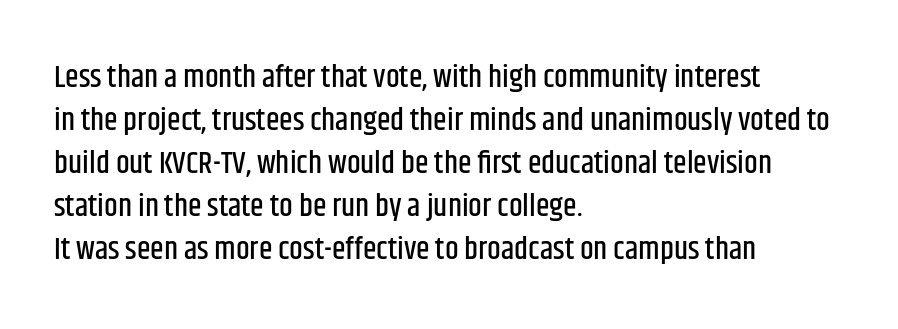
Q: Is the text italic (slanted)? A: No, it is upright.
Q: Is the typeface a serif or a sans-serif typeface? A: Sans-serif.
Q: Is the text underlined? A: No.
Q: How is the paragraph aligned? A: Left-aligned.
Q: Is the spacing between letters normal or unusually wide? A: Normal.
Q: Is the spacing between lines tight, normal or loose? A: Normal.
Q: Width (condensed, normal, or wide)? A: Condensed.
Q: Stroke contrast? A: Low.
Q: x-height? A: Large.
Q: Monospaced? A: No.
